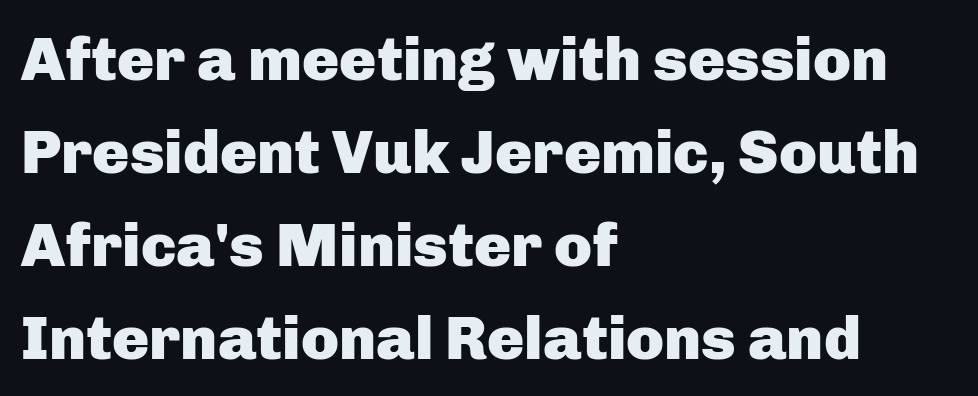
The baseline area is clear. Stroke terminals: plain, sans-serif. These lines are set flush left with a ragged right edge. Default kerning and tracking; the words read as compact shapes. Students, observe: this is what conventionally led text looks like.
